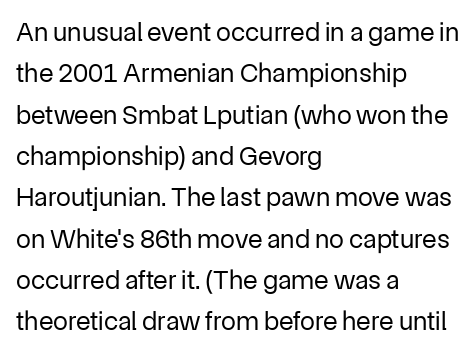
In terms of leading, this rendering sits right in the middle. The lettering stays uniformly vertical, giving the passage a roman look. Decoration check: the copy has no underline. The passage shown is not bold in any degree. How are the letters spaced? Ordinarily, with no added tracking.
